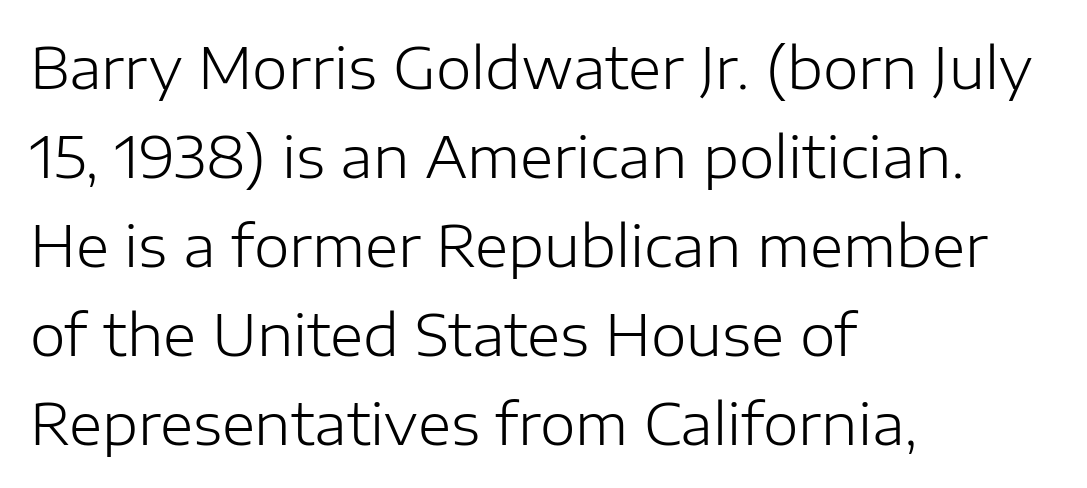
{"serif": "no", "italic": "no", "bold": "no", "weight": "light", "width": "normal", "stroke_contrast": "low", "x_height": "medium", "monospaced": "no", "underline": "no", "align": "left", "line_spacing": "normal", "line_spacing_ratio": 1.56, "letter_spacing": "normal", "letter_spacing_em": 0.0, "glyph_px": 57}
